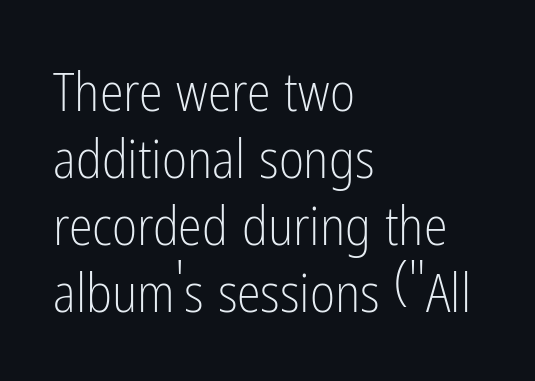
Note: no serifs on the glyphs. A typesetter would call this zero additional tracking. Nope, not italic — everything's standing straight. Descender tails drop into unmarked territory. The lines in this sample share a left origin and differ only in where they stop. Letters have the restrained weight of plain body copy at most.
